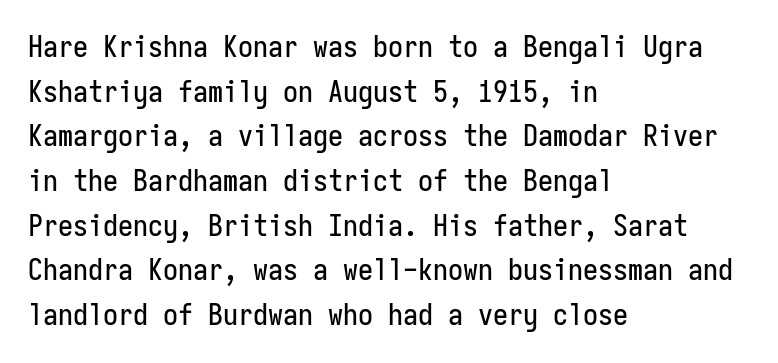
Grotesque or geometric, the face here clearly has no serifs. Compared with typical body copy, the letter spacing here is the same. Does the lettering tilt? It doesn't — this is upright. Is this a fixed-width face? Yes — each glyph sits in an identical cell.
